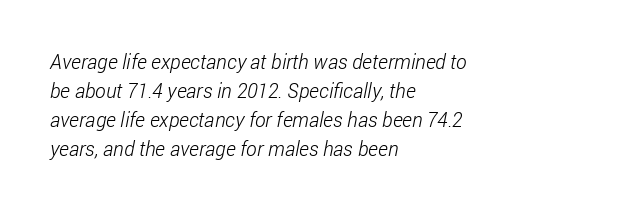
The image shows 20 px text type; set left-aligned, normal line spacing (1.45x), normal letter spacing, not underlined.
